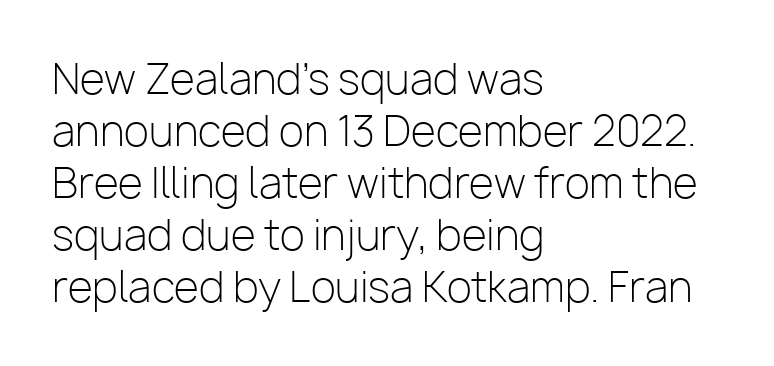
Q: Is the text bold? A: No.
Q: Is the text italic (slanted)? A: No, it is upright.
Q: Is the typeface a serif or a sans-serif typeface? A: Sans-serif.
Q: Is the text underlined? A: No.
Q: How is the paragraph aligned? A: Left-aligned.
Q: Is the spacing between letters normal or unusually wide? A: Normal.
Q: Is the spacing between lines tight, normal or loose? A: Normal.
Q: Width (condensed, normal, or wide)? A: Normal.
Q: Stroke contrast? A: Low.
Q: x-height? A: Medium.
Q: Monospaced? A: No.
